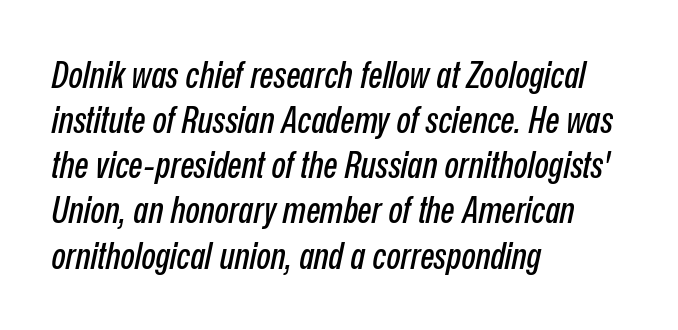
Q: Is the text italic (slanted)? A: Yes, it leans right by about 12 degrees.
Q: Is the text underlined? A: No.
Q: How is the paragraph aligned? A: Left-aligned.
Q: Is the spacing between letters normal or unusually wide? A: Normal.
Q: Width (condensed, normal, or wide)? A: Condensed.
Q: Stroke contrast? A: Low.
Q: x-height? A: Medium.
Q: Monospaced? A: No.
